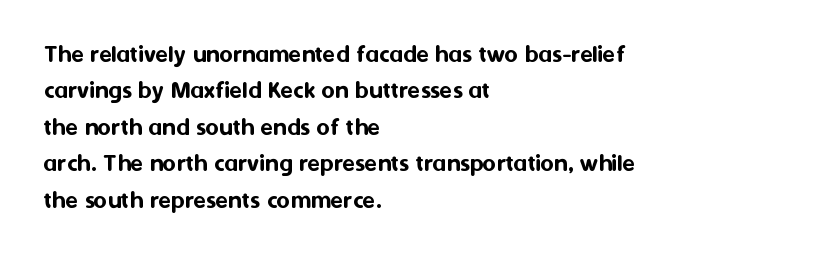
Each line starts at the same left margin while the right side varies. There is no visible air inserted between adjacent glyphs. Baseline-to-baseline distance is the conventional proportion of letter height. No italicization has been applied; the sample stays upright.
